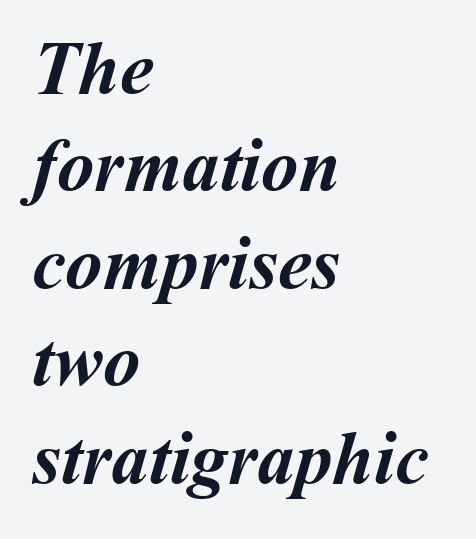
The image shows 75 px semibold type; set left-aligned, normal line spacing (1.3x), normal letter spacing, not underlined; medium stroke contrast and a medium x-height.
